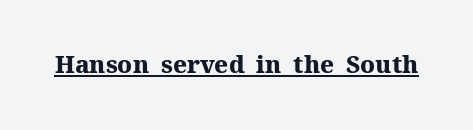
The image shows 24 px bold type, upright; set normal letter spacing, underlined.
